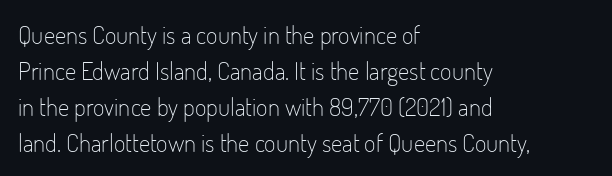
The image shows 25 px text type, upright; set left-aligned, normal line spacing (1.44x), normal letter spacing, not underlined.
